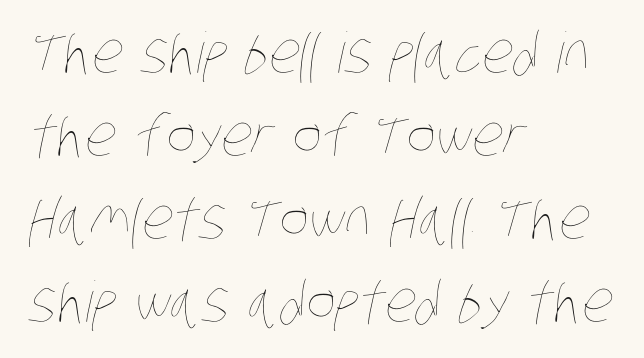
Q: Is the text bold? A: No.
Q: Is the text underlined? A: No.
Q: How is the paragraph aligned? A: Left-aligned.
Q: Is the spacing between letters normal or unusually wide? A: Normal.
Q: Is the spacing between lines tight, normal or loose? A: Normal.
Q: Width (condensed, normal, or wide)? A: Condensed.
Q: Stroke contrast? A: Low.
Q: x-height? A: Large.
Q: Monospaced? A: No.
